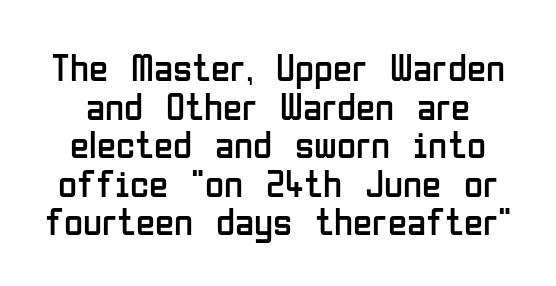
These lines are composed in type without serifs. Tracking here is standard; glyphs follow each other at the usual distance. Beneath every word, the page is bare. Tall strokes in this sample are plumb rather than angled. Summary of weight: not heavy and not bold.
